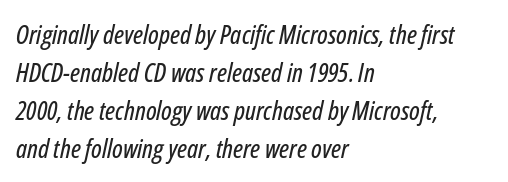
{"italic": "yes", "lean": "right", "slant_degrees": 12, "underline": "no", "align": "left", "line_spacing": "normal", "line_spacing_ratio": 1.46, "letter_spacing": "normal", "letter_spacing_em": 0.0, "glyph_px": 26}
